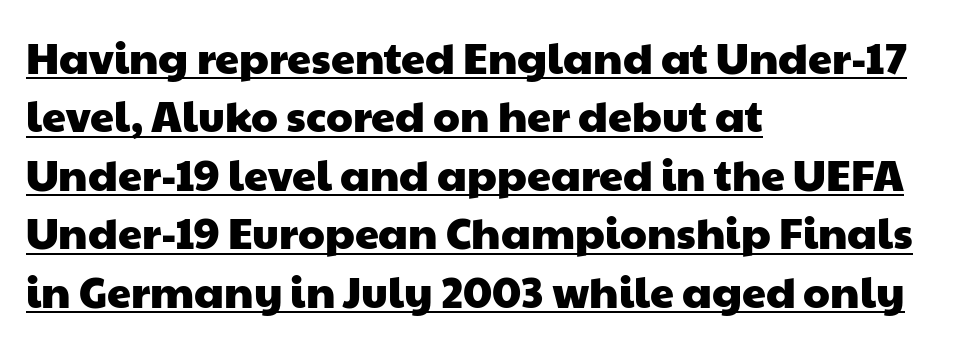
Q: Is the typeface a serif or a sans-serif typeface? A: Sans-serif.
Q: Is the text underlined? A: Yes.
Q: How is the paragraph aligned? A: Left-aligned.
Q: Is the spacing between letters normal or unusually wide? A: Normal.
Q: Is the spacing between lines tight, normal or loose? A: Normal.
Q: Width (condensed, normal, or wide)? A: Wide.
Q: Stroke contrast? A: Low.
Q: x-height? A: Medium.
Q: Monospaced? A: No.
